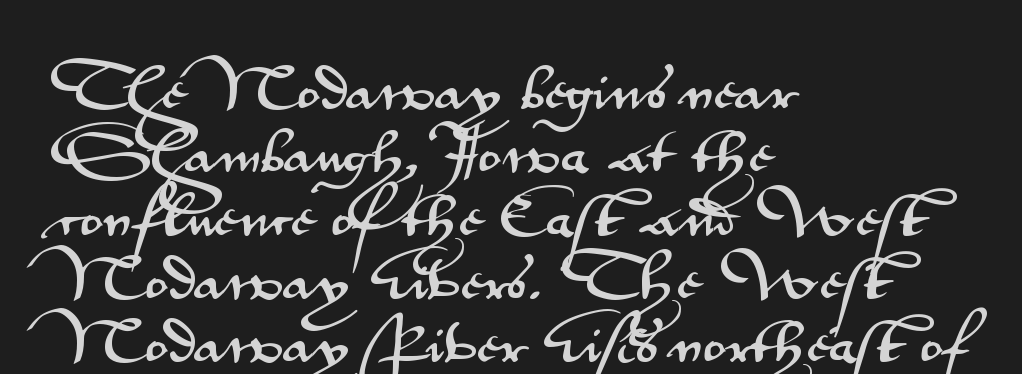
You could call the tracking neutral — neither tight nor loose. Classification — sans serif. The passage shown is typed in a proportional face where columns would drift. In terms of leading, this rendering sits right in the middle.
